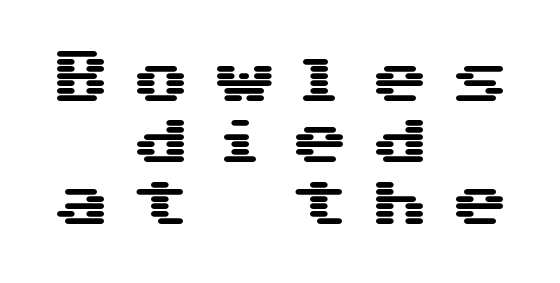
The image shows 59 px wide sans-serif type, upright; set centered, tight line spacing (1.04x), unusually wide letter spacing (+0.35 em), not underlined; medium stroke contrast and a medium x-height.
